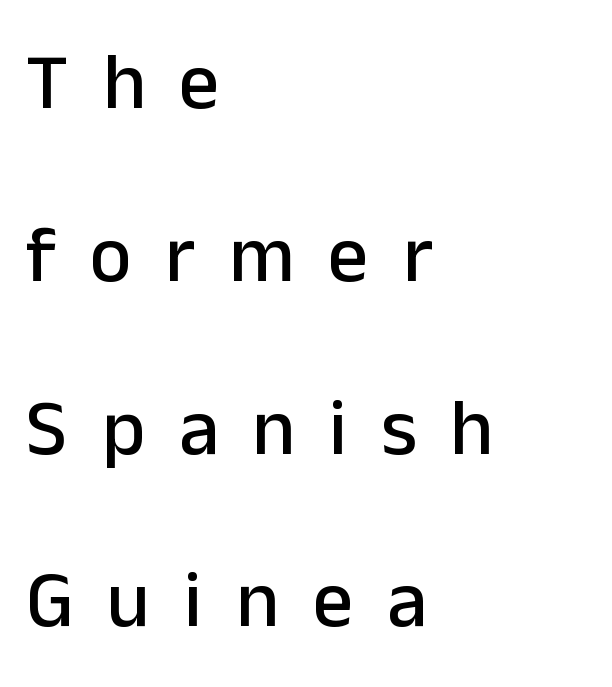
{"serif": "no", "italic": "no", "width": "normal", "stroke_contrast": "low", "x_height": "medium", "monospaced": "no", "underline": "no", "align": "left", "line_spacing": "loose", "line_spacing_ratio": 2.16, "letter_spacing": "wide", "letter_spacing_em": 0.42, "glyph_px": 80}
